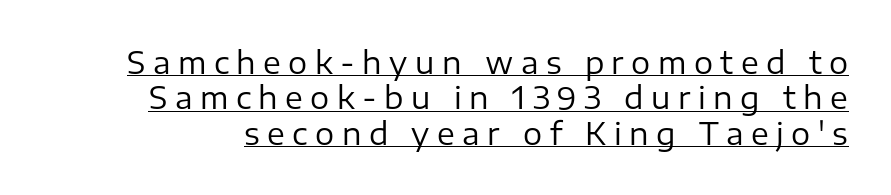
A typesetter would mark this as roman, not italic. Someone cranked the tracking dial way up on this one. Weight: regular or lighter. This rendering employs a face without finishing strokes, i.e., a sans-serif. These lines are rendered in a variable-pitch font. Honestly, the underline is the first thing you notice here.
